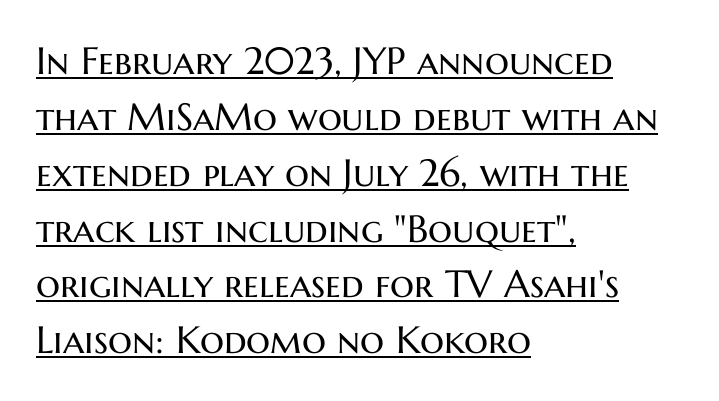
The image shows 38 px regular-weight sans-serif type, upright; set left-aligned, normal line spacing (1.47x), normal letter spacing, underlined; medium stroke contrast and a medium x-height.
